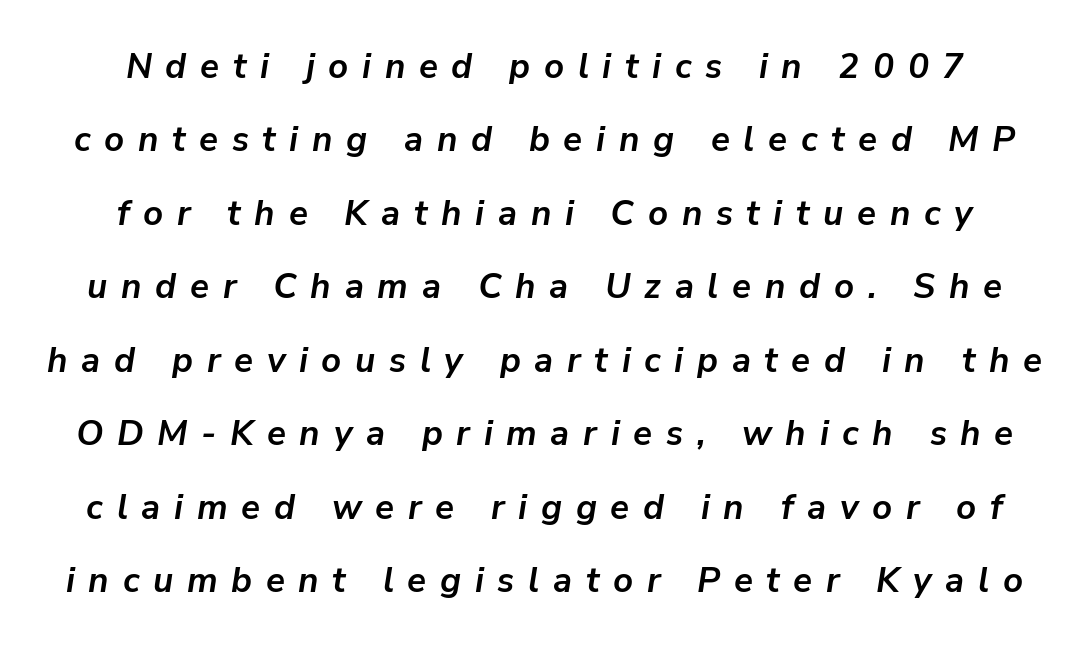
This is oblique type, the kind used for emphasis or titles. Is this a fixed-width face? No — the glyphs have proportional, varying widths. The horizontal fit of the characters is loose and conspicuously gappy. Airy leading. The glyphs have the mass of a bold cut.
